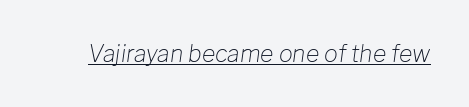
{"italic": "yes", "lean": "right", "slant_degrees": 8, "bold": "no", "underline": "yes", "letter_spacing": "normal", "letter_spacing_em": 0.0, "glyph_px": 23}
